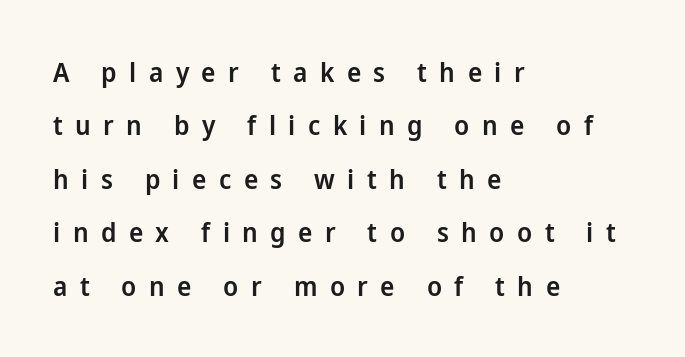
{"italic": "no", "bold": "semi", "underline": "no", "align": "left", "line_spacing": "loose", "line_spacing_ratio": 1.98, "letter_spacing": "wide", "letter_spacing_em": 0.46, "glyph_px": 27}
